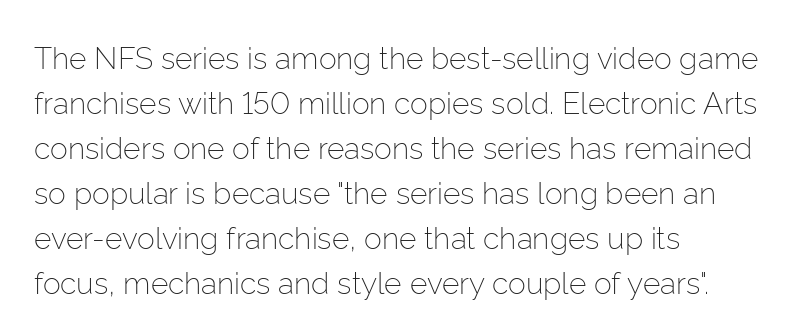
Q: Is the text bold? A: No.
Q: Is the text italic (slanted)? A: No, it is upright.
Q: Is the typeface a serif or a sans-serif typeface? A: Sans-serif.
Q: Is the text underlined? A: No.
Q: How is the paragraph aligned? A: Left-aligned.
Q: Is the spacing between letters normal or unusually wide? A: Normal.
Q: Is the spacing between lines tight, normal or loose? A: Normal.
Q: Width (condensed, normal, or wide)? A: Normal.
Q: Stroke contrast? A: Low.
Q: x-height? A: Medium.
Q: Monospaced? A: No.
